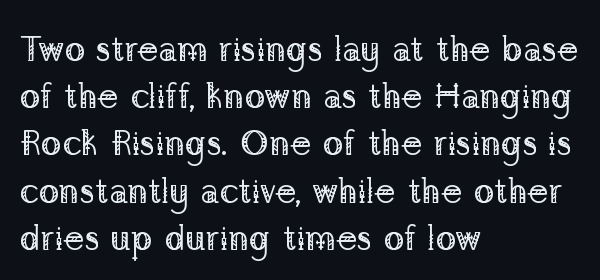
Q: Is the text bold? A: No.
Q: Is the text italic (slanted)? A: No, it is upright.
Q: Is the typeface a serif or a sans-serif typeface? A: Serif.
Q: Is the text underlined? A: No.
Q: How is the paragraph aligned? A: Left-aligned.
Q: Is the spacing between letters normal or unusually wide? A: Normal.
Q: Is the spacing between lines tight, normal or loose? A: Normal.
Q: Width (condensed, normal, or wide)? A: Normal.
Q: Stroke contrast? A: Low.
Q: x-height? A: Medium.
Q: Monospaced? A: No.
